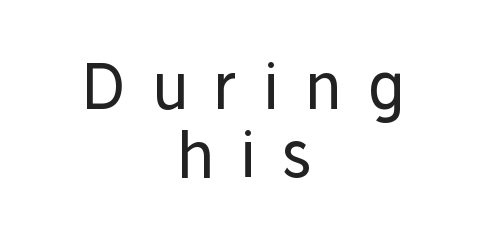
The type family on display is of the sans-serif kind. Plain, unruled lines of type. How are the letters spaced? Widely, with obvious added tracking. Is there much room between lines? No — they nearly touch. No letter is thick-stroked: the sample isn't bold. The rendering uses natural spacing where letterforms have individual widths.
